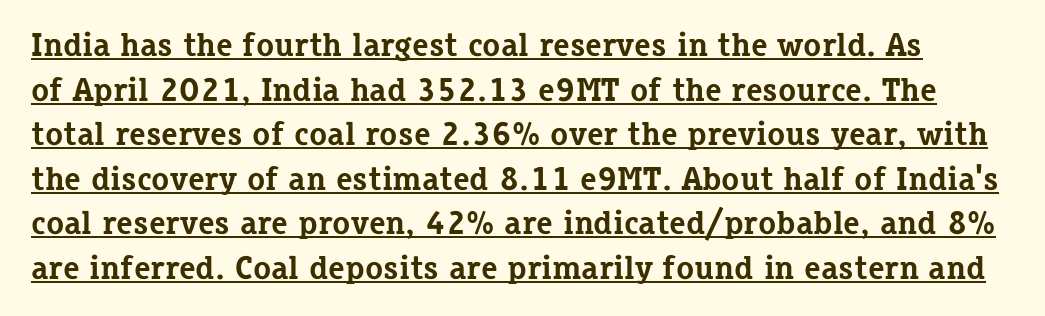
These lines are rendered in a variable-pitch font. The face used here is rendered with its standard letterfit. Thick stems and heavy bowls — unmistakably bold. Classification — serif. This is underlined copy, the kind a proofreader might mark for attention.
